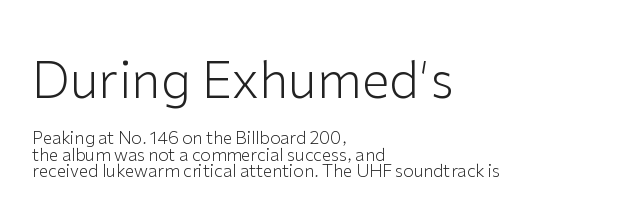
The image shows 50 px light sans-serif type, upright; set left-aligned, tight line spacing (0.98x), normal letter spacing, not underlined; the first (top) block is 2.94x larger; low stroke contrast and a medium x-height.
